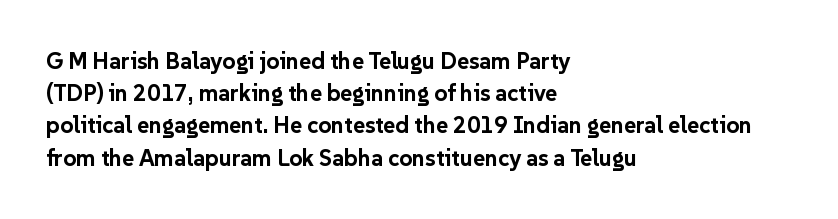
The image shows 23 px bold type, upright; set left-aligned, normal line spacing (1.4x), normal letter spacing, not underlined.
